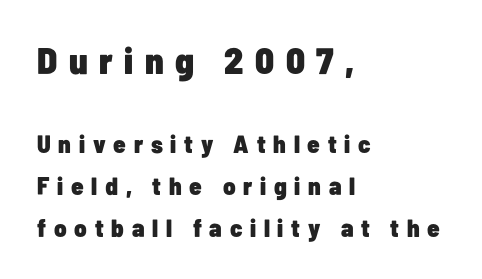
Q: Is the text bold? A: Yes.
Q: Is the text italic (slanted)? A: No, it is upright.
Q: Is the typeface a serif or a sans-serif typeface? A: Sans-serif.
Q: Is the text underlined? A: No.
Q: How is the paragraph aligned? A: Left-aligned.
Q: Is the spacing between letters normal or unusually wide? A: Unusually wide.
Q: Is the spacing between lines tight, normal or loose? A: Normal.
Q: Which block of text is set in a larger size, the first (top) or the second (bottom)? A: The first (top) one.
Q: Width (condensed, normal, or wide)? A: Condensed.
Q: Stroke contrast? A: Low.
Q: x-height? A: Medium.
Q: Monospaced? A: No.
